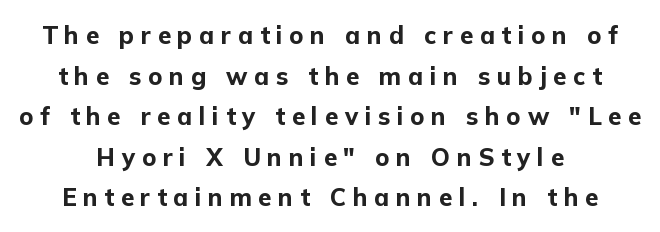
{"italic": "no", "bold": "yes", "underline": "no", "align": "center", "line_spacing": "normal", "line_spacing_ratio": 1.69, "letter_spacing": "wide", "letter_spacing_em": 0.28, "glyph_px": 24}
